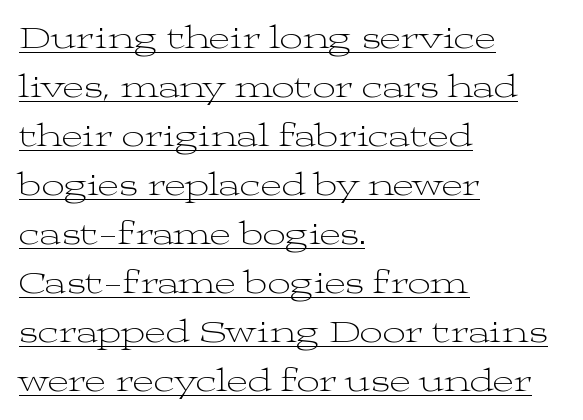
The image shows 32 px light, wide serif type, upright; set left-aligned, normal line spacing (1.53x), normal letter spacing, underlined; medium stroke contrast and a medium x-height.
